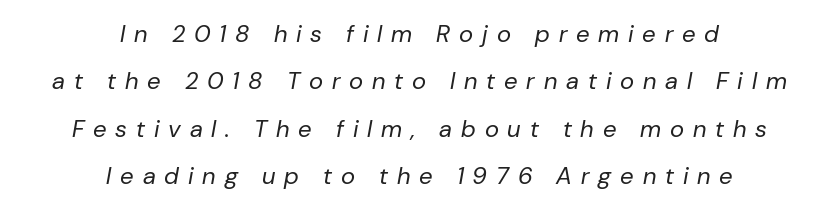
The whole block is typeset with a tilt. This reads as an unemphasized weight, regular at the heaviest. Descenders are the only things crossing below the line. This rendering uses center alignment, leaving both contours irregular but symmetric. Summary of vertical rhythm: relaxed, with wide interline spacing.
